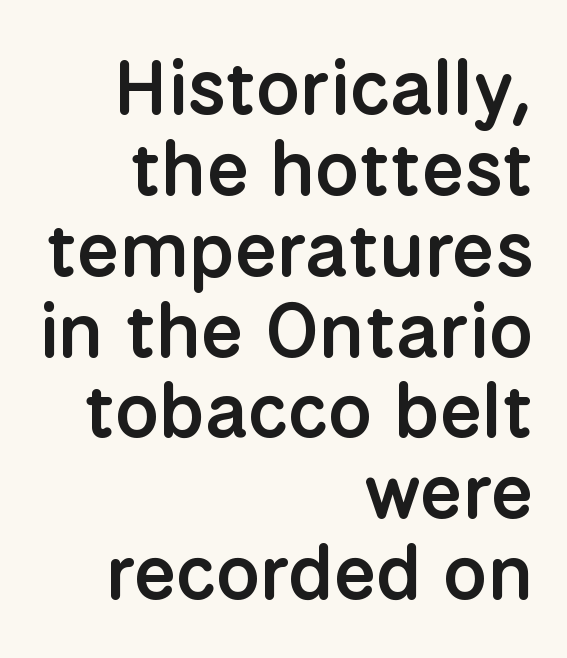
The image shows 77 px semibold sans-serif type, upright; set right-aligned, tight line spacing (1.05x), normal letter spacing, not underlined; low stroke contrast and a medium x-height.
